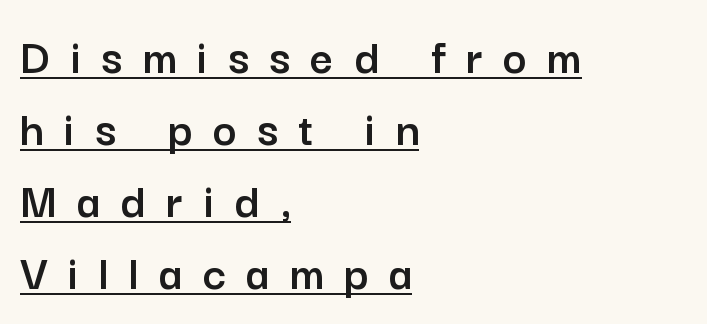
The image shows 50 px sans-serif type, upright; set left-aligned, normal line spacing (1.44x), unusually wide letter spacing (+0.41 em), underlined; low stroke contrast and a medium x-height.
